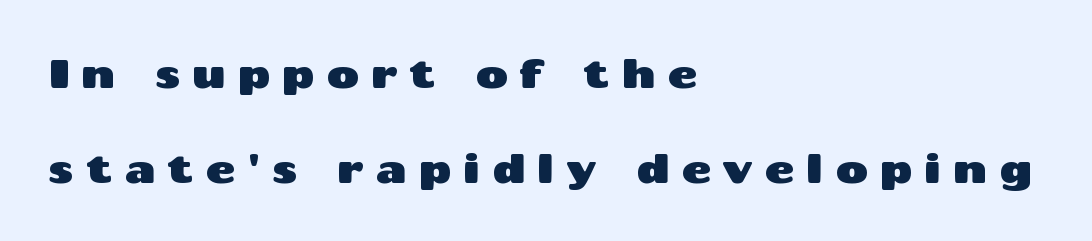
{"serif": "no", "italic": "no", "width": "wide", "stroke_contrast": "medium", "x_height": "medium", "monospaced": "no", "underline": "no", "align": "left", "line_spacing": "loose", "line_spacing_ratio": 2.38, "letter_spacing": "wide", "letter_spacing_em": 0.29, "glyph_px": 40}
